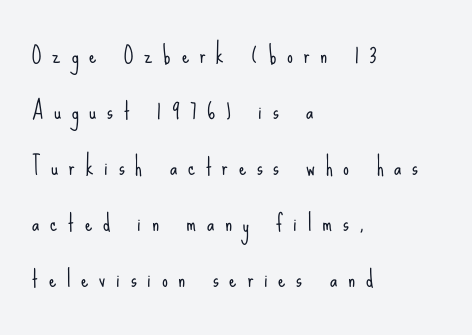
Horizontal bands of white between lines are thick stripes. This rendering uses left alignment, leaving the right contour irregular. This sample uses expanded letter spacing, leaving extra air between glyphs. Italic: no, the glyphs are upright roman. Is the stroke heavy? The answer is a plain regular-or-lighter.
